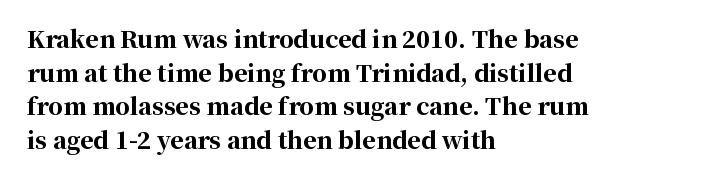
{"italic": "no", "bold": "yes", "underline": "no", "align": "left", "line_spacing": "normal", "line_spacing_ratio": 1.46, "letter_spacing": "normal", "letter_spacing_em": 0.0, "glyph_px": 23}
